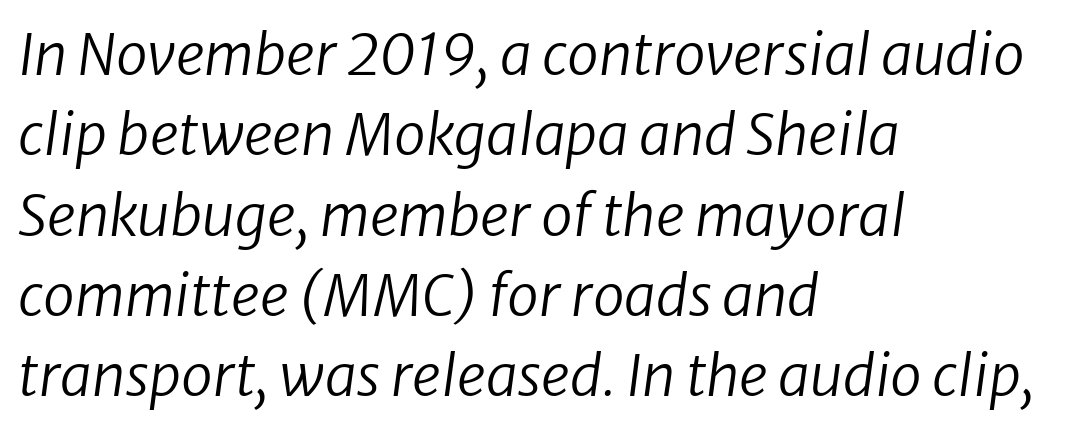
The image shows 57 px regular-weight sans-serif type; set left-aligned, normal line spacing (1.41x), normal letter spacing, not underlined; low stroke contrast and a medium x-height.
